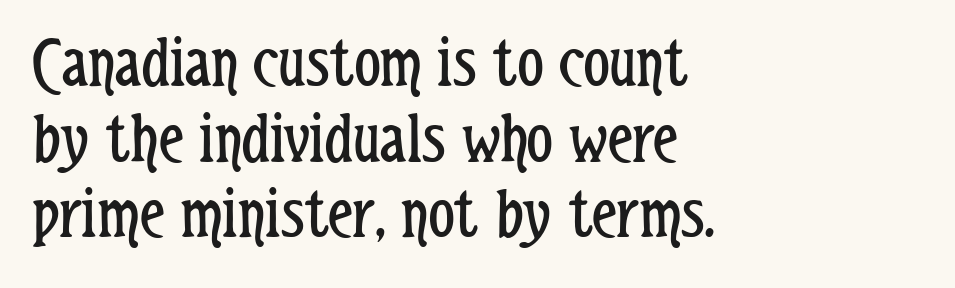
The paragraph has a hard left edge and a soft right edge. This sample has the flowing, uneven cadence of proportional lettering. Tracking here is standard; glyphs follow each other at the usual distance. Note: no serifs on the glyphs. Check under the words: just untouched page. Each stroke keeps to a modest, everyday thickness or less.
